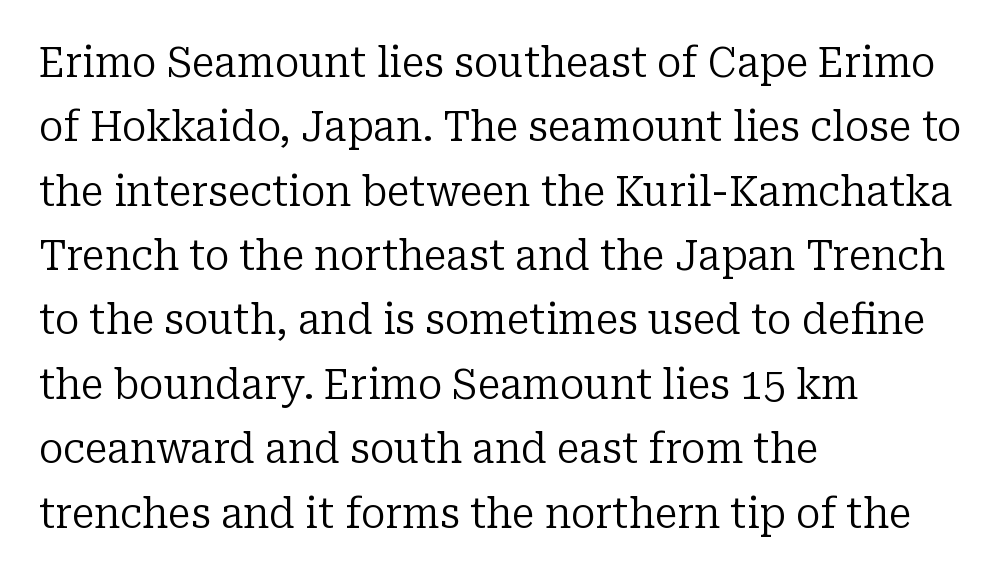
Students, observe: this is what conventionally led text looks like. The type is set solid horizontally, with unmodified tracking. Look at the bottom of the vertical strokes: they flare into serifs here. Weight: not bold — regular or lighter.
